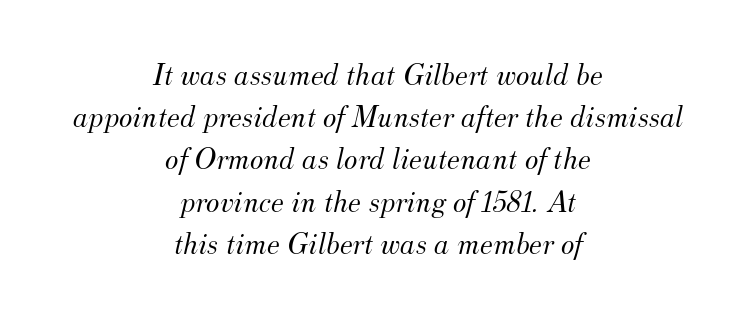
Q: Is the text bold? A: No.
Q: Is the text italic (slanted)? A: Yes, it leans right by about 12 degrees.
Q: Is the typeface a serif or a sans-serif typeface? A: Serif.
Q: Is the text underlined? A: No.
Q: How is the paragraph aligned? A: Centered.
Q: Is the spacing between letters normal or unusually wide? A: Normal.
Q: Is the spacing between lines tight, normal or loose? A: Normal.
Q: Width (condensed, normal, or wide)? A: Normal.
Q: Stroke contrast? A: Medium.
Q: x-height? A: Small.
Q: Monospaced? A: No.
